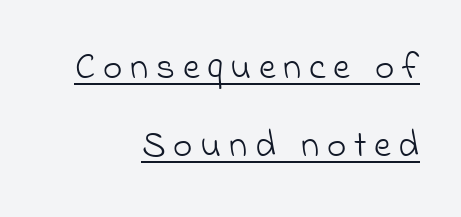
{"serif": "no", "bold": "no", "weight": "light", "width": "normal", "stroke_contrast": "low", "x_height": "small", "monospaced": "no", "underline": "yes", "align": "right", "line_spacing": "loose", "line_spacing_ratio": 2.1, "letter_spacing": "wide", "letter_spacing_em": 0.21, "glyph_px": 37}
